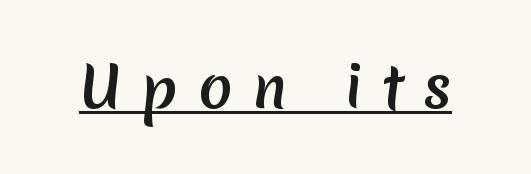
The image shows 56 px sans-serif type; set unusually wide letter spacing (+0.35 em), underlined; medium stroke contrast and a medium x-height.
